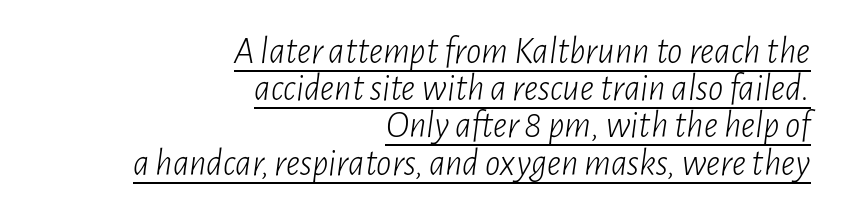
Emphasis-style slanted type is in use. This rendering uses right alignment, leaving the left contour irregular. Caption: face not bold, strokes unweighted. The block of text is dense from top to bottom, with scant space between rows.
